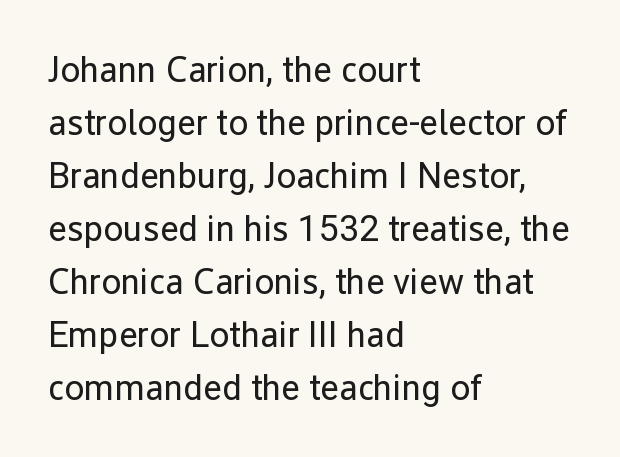
The type sits square on the baseline with zero lean. Casual observation: everything's shoved over to the left. No chunkiness to these letters — they're not bold. This rendering features lettering with no underline. Baseline-to-baseline distance is the conventional proportion of letter height. Default kerning and tracking; the words read as compact shapes.
